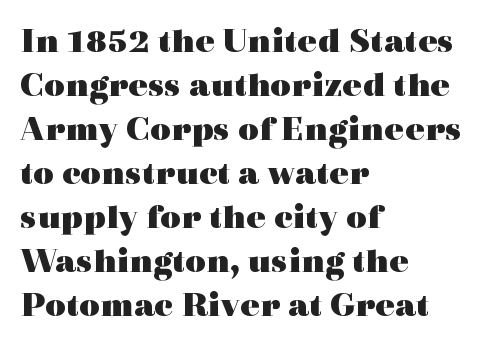
Varying glyph widths throughout — classic text-font behaviour. Nobody drew a line under any word here. This rendering employs a face with finishing strokes, i.e., a serif. Set as a true bold cut, around the 700 mark.
